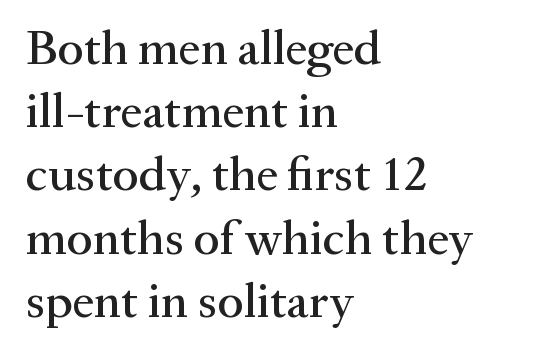
{"serif": "yes", "italic": "no", "width": "normal", "stroke_contrast": "medium", "x_height": "medium", "monospaced": "no", "underline": "no", "align": "left", "line_spacing": "normal", "line_spacing_ratio": 1.29, "letter_spacing": "normal", "letter_spacing_em": 0.0, "glyph_px": 49}
